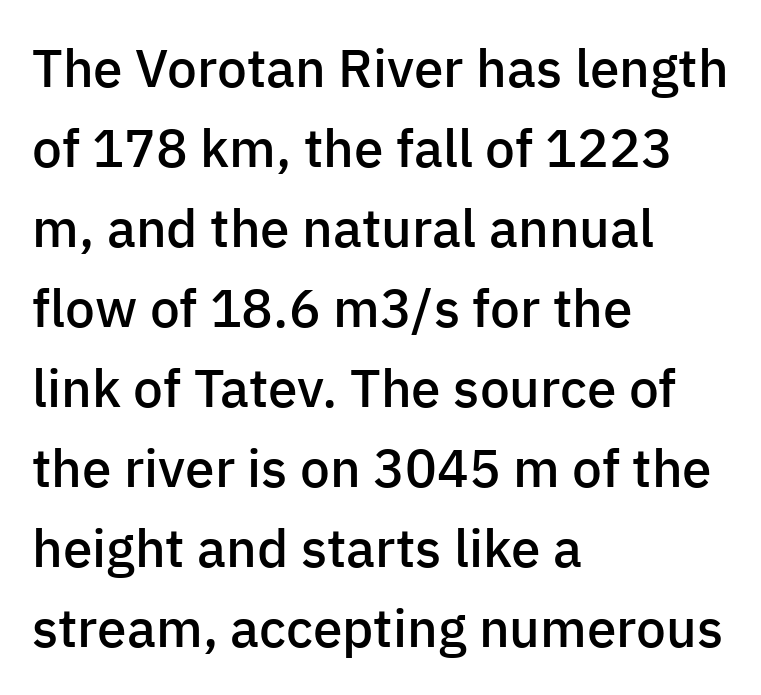
The line-height multiplier appears to be the usual default. The passage shown is semibold, sitting just below true bold. Upright lettering throughout. Do the characters align in a grid? No, the font is proportional.
